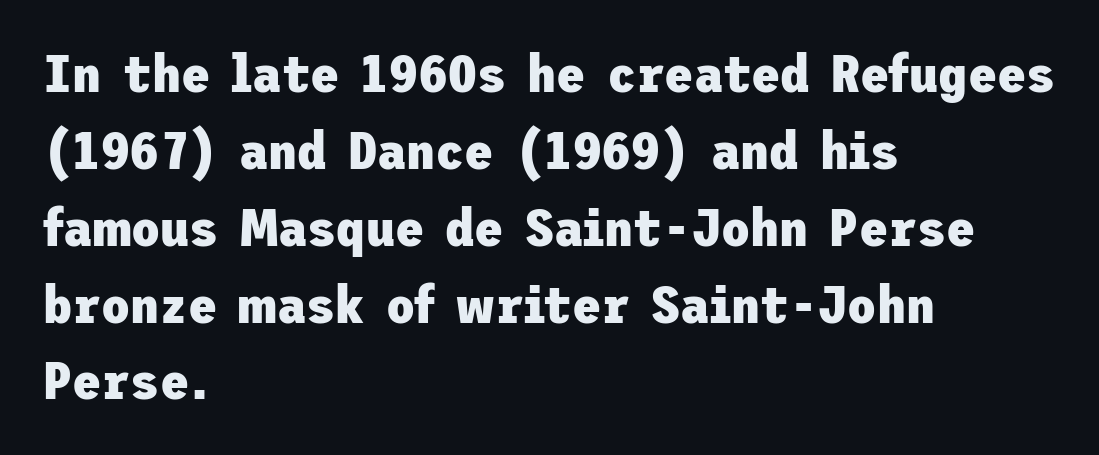
{"serif": "no", "italic": "no", "bold": "yes", "weight": "heavy", "width": "normal", "stroke_contrast": "low", "x_height": "medium", "underline": "no", "align": "left", "line_spacing": "normal", "line_spacing_ratio": 1.45, "letter_spacing": "normal", "letter_spacing_em": 0.0, "glyph_px": 53}
